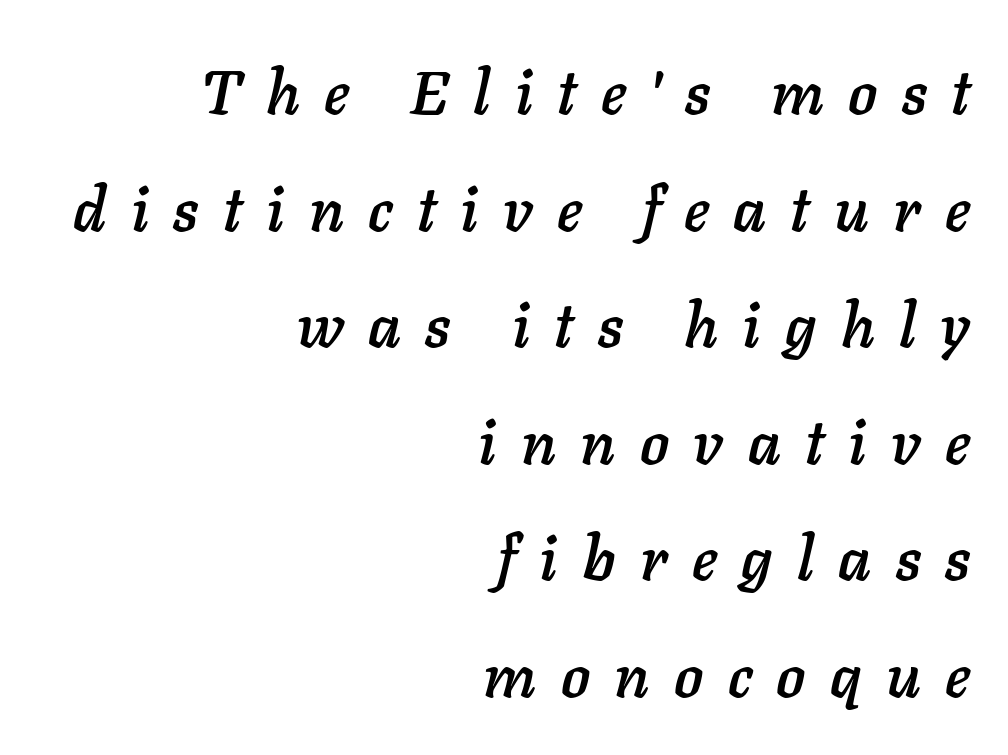
Q: Is the text italic (slanted)? A: Yes, it leans right by about 11 degrees.
Q: Is the text underlined? A: No.
Q: How is the paragraph aligned? A: Right-aligned.
Q: Is the spacing between letters normal or unusually wide? A: Unusually wide.
Q: Is the spacing between lines tight, normal or loose? A: Loose.
Q: Width (condensed, normal, or wide)? A: Normal.
Q: Stroke contrast? A: Low.
Q: x-height? A: Medium.
Q: Monospaced? A: No.
